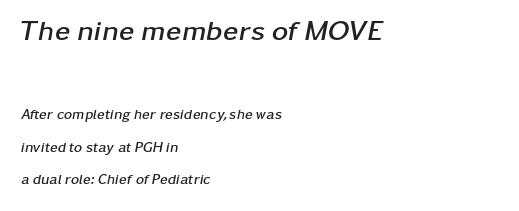
The image shows 28 px semibold, wide type, italic (leaning right); set left-aligned, loose line spacing (2.34x), normal letter spacing, not underlined; the first (top) block is 2.0x larger; low stroke contrast and a medium x-height.
